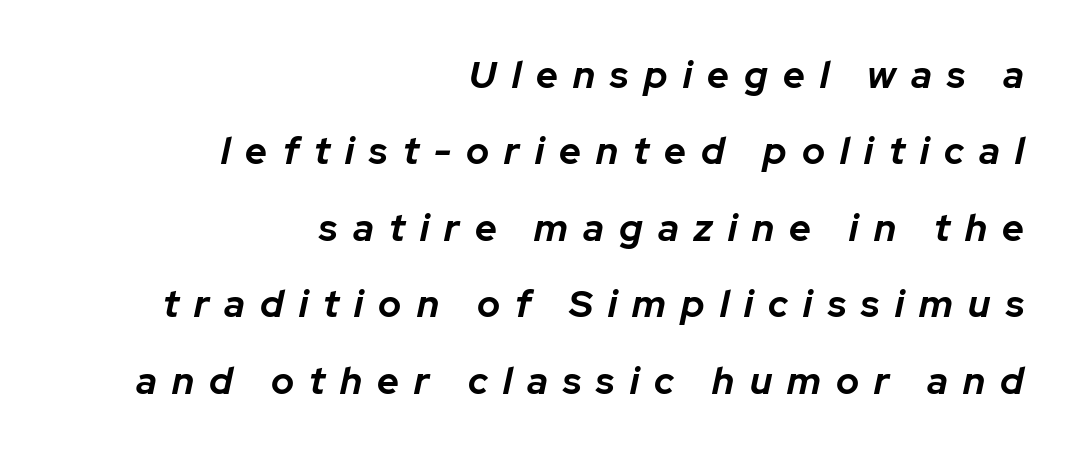
Q: Is the text bold? A: Yes.
Q: Is the text italic (slanted)? A: Yes, it leans right by about 12 degrees.
Q: Is the text underlined? A: No.
Q: How is the paragraph aligned? A: Right-aligned.
Q: Is the spacing between letters normal or unusually wide? A: Unusually wide.
Q: Is the spacing between lines tight, normal or loose? A: Loose.
Q: Width (condensed, normal, or wide)? A: Normal.
Q: Stroke contrast? A: Low.
Q: x-height? A: Medium.
Q: Monospaced? A: No.
